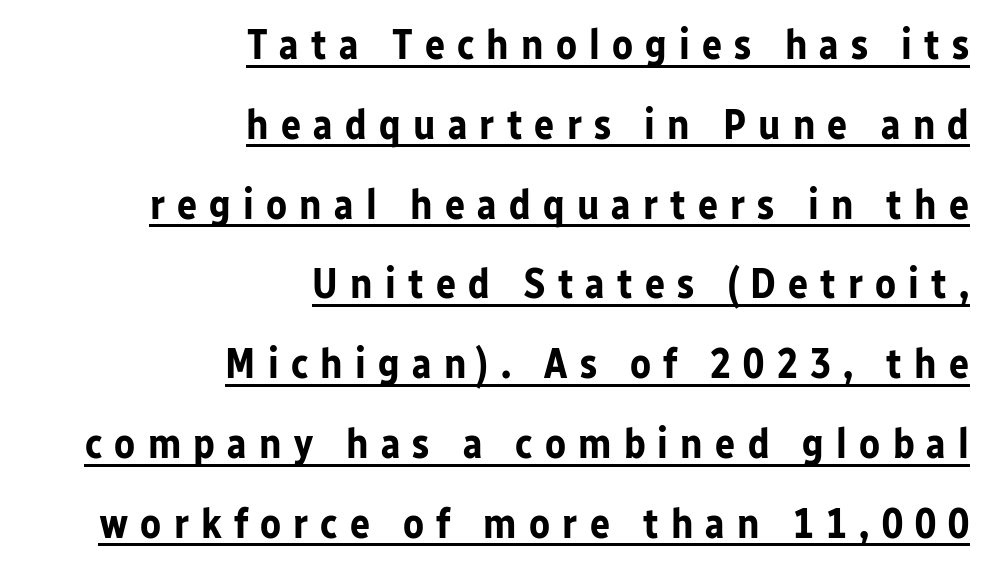
The image shows 42 px bold sans-serif type, upright; set right-aligned, loose line spacing (1.9x), unusually wide letter spacing (+0.29 em), underlined; low stroke contrast and a medium x-height.
